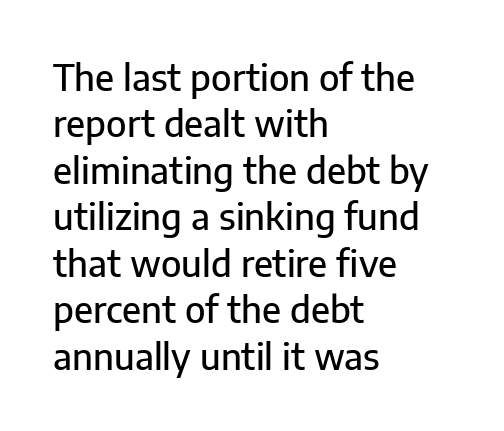
{"serif": "no", "italic": "no", "width": "normal", "stroke_contrast": "low", "x_height": "medium", "monospaced": "no", "underline": "no", "align": "left", "line_spacing": "normal", "line_spacing_ratio": 1.29, "letter_spacing": "normal", "letter_spacing_em": 0.0, "glyph_px": 36}
